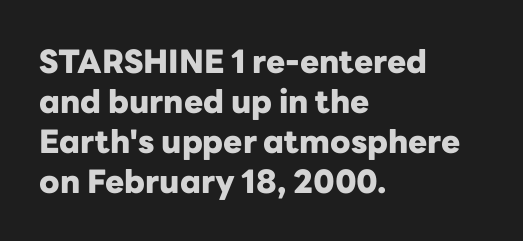
Q: Is the text bold? A: Yes.
Q: Is the text italic (slanted)? A: No, it is upright.
Q: Is the typeface a serif or a sans-serif typeface? A: Sans-serif.
Q: Is the text underlined? A: No.
Q: How is the paragraph aligned? A: Left-aligned.
Q: Is the spacing between letters normal or unusually wide? A: Normal.
Q: Is the spacing between lines tight, normal or loose? A: Normal.
Q: Width (condensed, normal, or wide)? A: Normal.
Q: Stroke contrast? A: Low.
Q: x-height? A: Medium.
Q: Monospaced? A: No.
